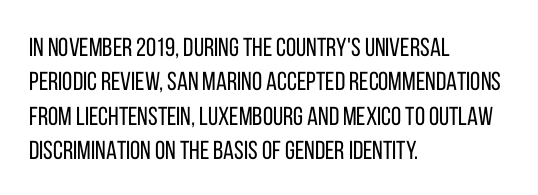
Q: Is the text bold? A: No.
Q: Is the text italic (slanted)? A: No, it is upright.
Q: Is the text underlined? A: No.
Q: How is the paragraph aligned? A: Left-aligned.
Q: Is the spacing between letters normal or unusually wide? A: Normal.
Q: Is the spacing between lines tight, normal or loose? A: Normal.
